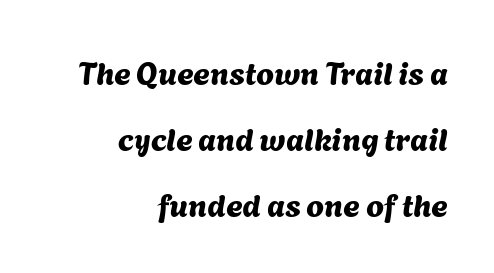
Descenders are the only things crossing below the line. Looks like regular typesetting: each glyph gets only the width it needs. The rendering uses a large line-height, opening up the rows. A typesetter would label this face a sans. One-word summary of the alignment: right.
